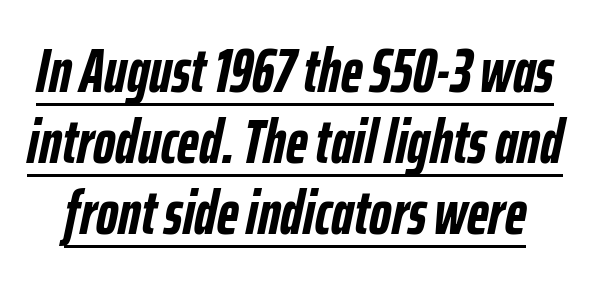
Q: Is the text bold? A: Yes.
Q: Is the text italic (slanted)? A: Yes, it leans right by about 12 degrees.
Q: Is the text underlined? A: Yes.
Q: Is the spacing between letters normal or unusually wide? A: Normal.
Q: Width (condensed, normal, or wide)? A: Condensed.
Q: Stroke contrast? A: Low.
Q: x-height? A: Medium.
Q: Monospaced? A: No.
